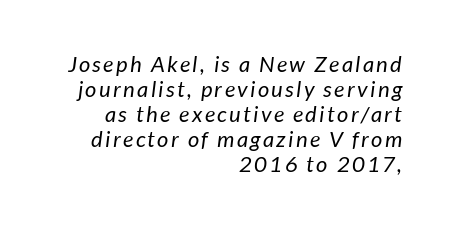
{"bold": "no", "underline": "no", "align": "right", "line_spacing": "tight", "line_spacing_ratio": 1.14, "glyph_px": 22}
